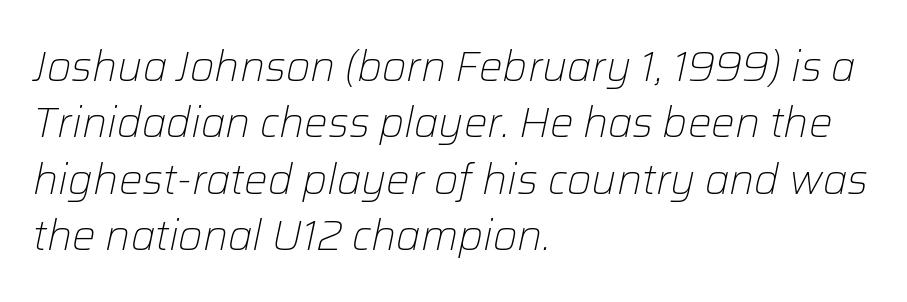
The image shows 42 px light type, italic (leaning right); set left-aligned, normal line spacing (1.34x), normal letter spacing, not underlined; low stroke contrast and a medium x-height.
